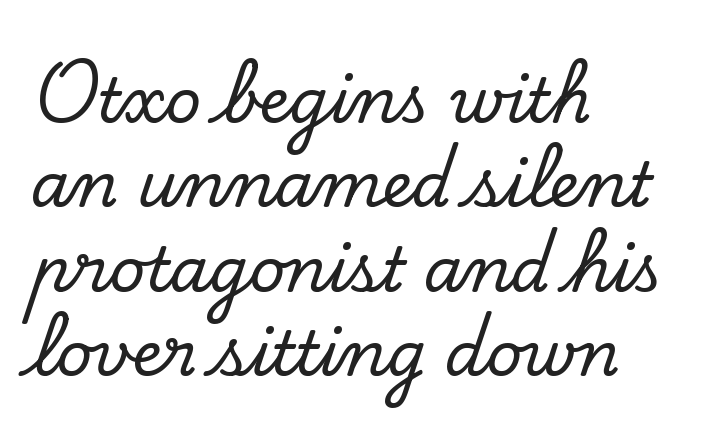
{"serif": "yes", "width": "normal", "stroke_contrast": "low", "x_height": "small", "monospaced": "no", "underline": "no", "align": "left", "line_spacing": "normal", "line_spacing_ratio": 1.36, "letter_spacing": "normal", "letter_spacing_em": 0.0, "glyph_px": 62}
